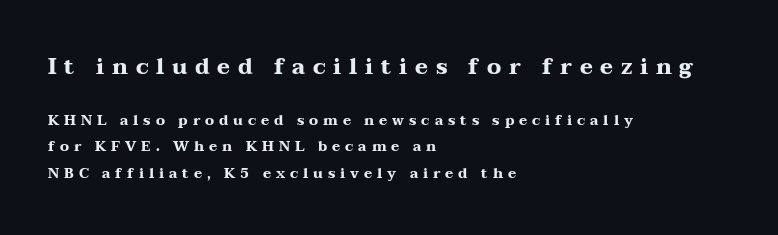
Q: Is the text bold? A: Yes.
Q: Is the text italic (slanted)? A: No, it is upright.
Q: Is the text underlined? A: No.
Q: How is the paragraph aligned? A: Left-aligned.
Q: Is the spacing between letters normal or unusually wide? A: Unusually wide.
Q: Is the spacing between lines tight, normal or loose? A: Loose.
Q: Which block of text is set in a larger size, the first (top) or the second (bottom)? A: The first (top) one.
